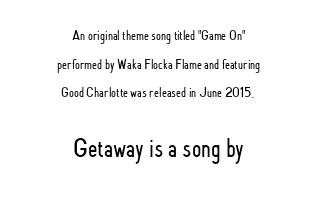
The image shows 27 px text type, upright; set centered, loose line spacing (2.04x), normal letter spacing, not underlined; the second (bottom) block is 1.93x larger.
